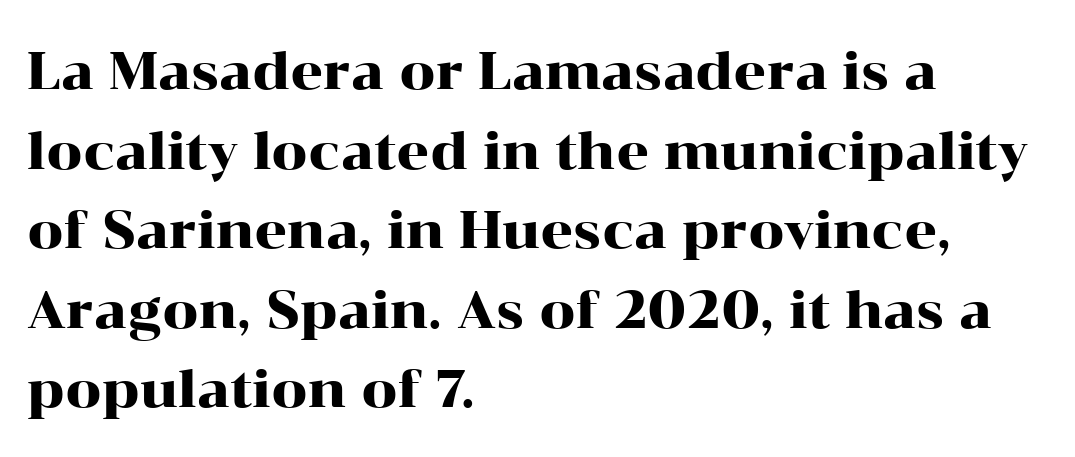
The image shows 51 px wide serif type, upright; set left-aligned, normal line spacing (1.56x), normal letter spacing, not underlined; high stroke contrast and a medium x-height.
